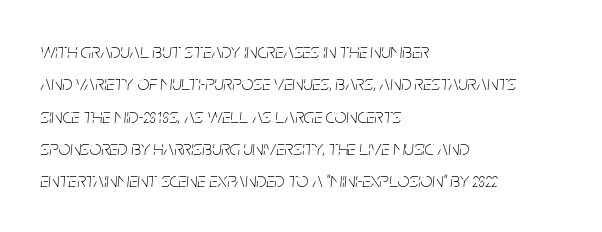
{"italic": "yes", "lean": "right", "slant_degrees": 5, "bold": "no", "underline": "no", "align": "left", "line_spacing": "normal", "line_spacing_ratio": 1.54, "letter_spacing": "normal", "letter_spacing_em": 0.0, "glyph_px": 21}
